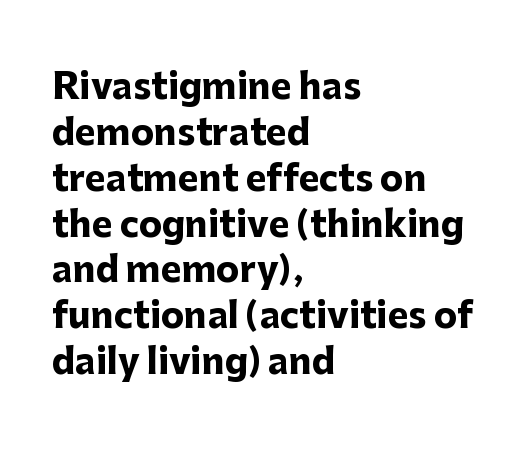
{"serif": "no", "italic": "no", "bold": "yes", "weight": "heavy", "width": "normal", "stroke_contrast": "low", "x_height": "medium", "monospaced": "no", "underline": "no", "align": "left", "line_spacing": "normal", "line_spacing_ratio": 1.31, "letter_spacing": "normal", "letter_spacing_em": 0.0, "glyph_px": 35}
